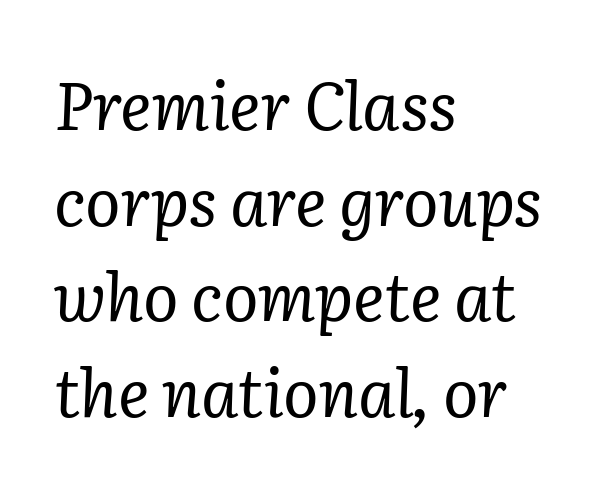
{"serif": "yes", "italic": "yes", "lean": "right", "slant_degrees": 2, "bold": "no", "weight": "regular", "width": "normal", "stroke_contrast": "low", "x_height": "medium", "monospaced": "no", "underline": "no", "align": "left", "line_spacing": "normal", "line_spacing_ratio": 1.45, "letter_spacing": "normal", "letter_spacing_em": 0.0, "glyph_px": 66}
